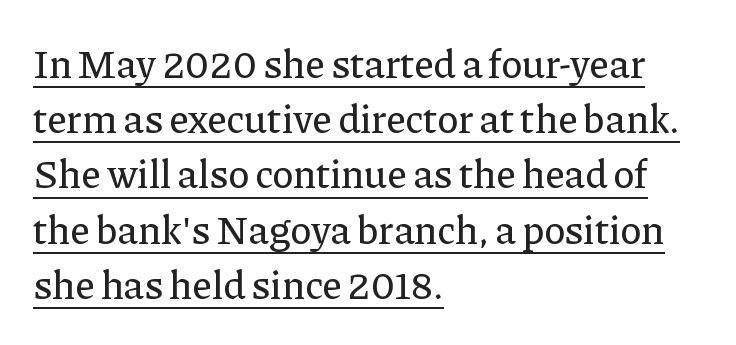
{"serif": "yes", "italic": "no", "width": "normal", "stroke_contrast": "low", "x_height": "medium", "monospaced": "no", "underline": "yes", "align": "left", "line_spacing": "normal", "line_spacing_ratio": 1.38, "letter_spacing": "normal", "letter_spacing_em": 0.0, "glyph_px": 40}
